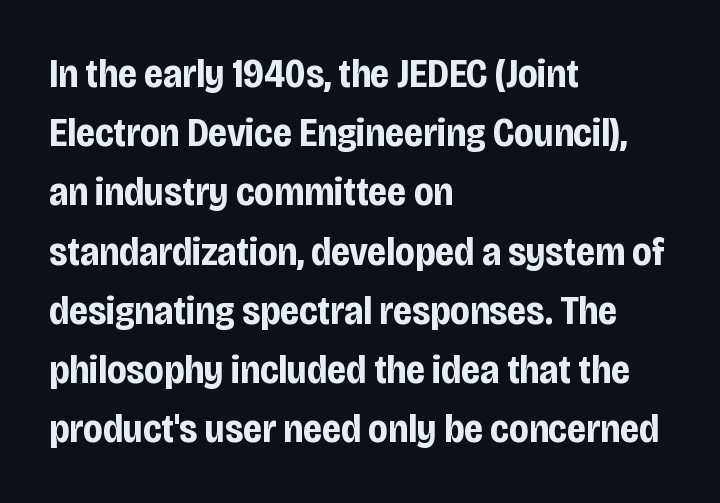
The image shows 40 px bold, condensed sans-serif type, upright; set left-aligned, normal line spacing (1.48x), normal letter spacing, not underlined; low stroke contrast and a large x-height.
